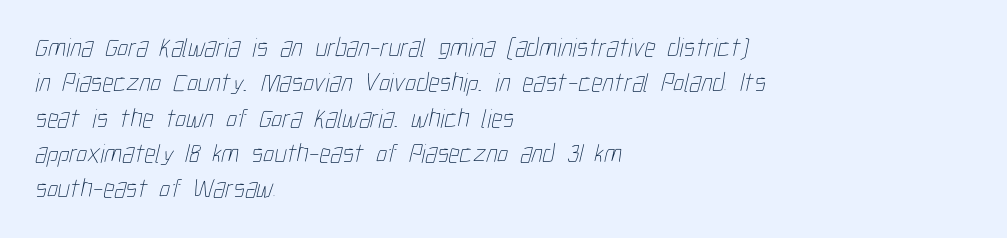
Words float on clear page, feet unadorned. Default kerning and tracking; the words read as compact shapes. Typeset ragged right — the left edge is the straight one. Bold? No — there's no thickening of the strokes. Evenly set lines give the paragraph a standard silhouette.
